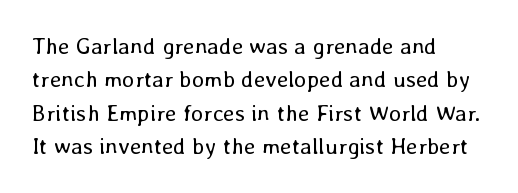
How would I describe the line gaps? Plain and ordinary. Just letters on the line, the space beneath them empty. Alignment: flush left. In terms of posture, this sample is upright.
